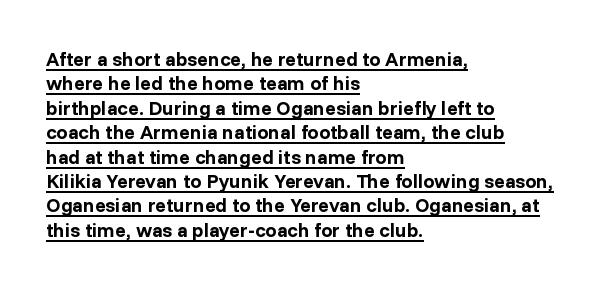
{"italic": "no", "bold": "yes", "underline": "yes", "align": "left", "line_spacing_ratio": 1.22, "letter_spacing": "normal", "letter_spacing_em": 0.0, "glyph_px": 20}
